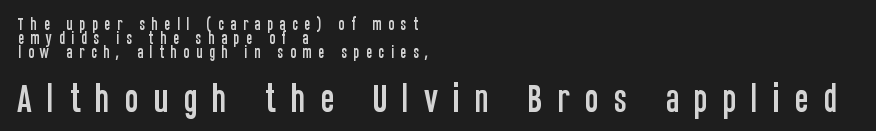
{"serif": "no", "italic": "no", "width": "condensed", "stroke_contrast": "low", "x_height": "large", "monospaced": "no", "underline": "no", "align": "left", "line_spacing": "tight", "line_spacing_ratio": 0.99, "letter_spacing": "wide", "letter_spacing_em": 0.45, "larger_block": "second", "size_ratio": 2.29, "glyph_px": 32}
